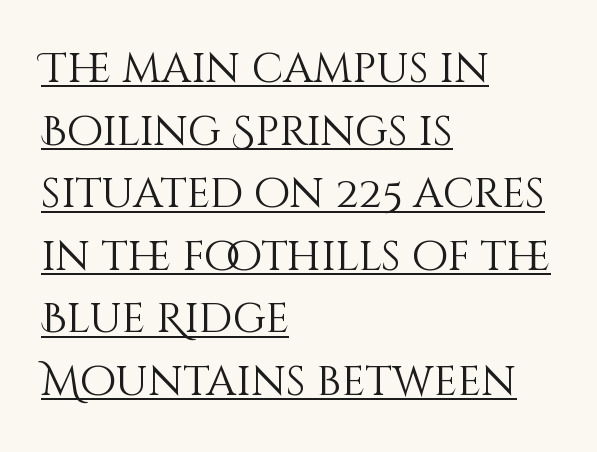
Rendered with straight, roman letterforms. The letters sit at their default tracking, neither squeezed nor spread. Do the characters align in a grid? No, the font is proportional. Emphasis is given by a line drawn under the lettering. Counters stay open thanks to moderate or lighter strokes. The lines in this sample share a left origin and differ only in where they stop.
